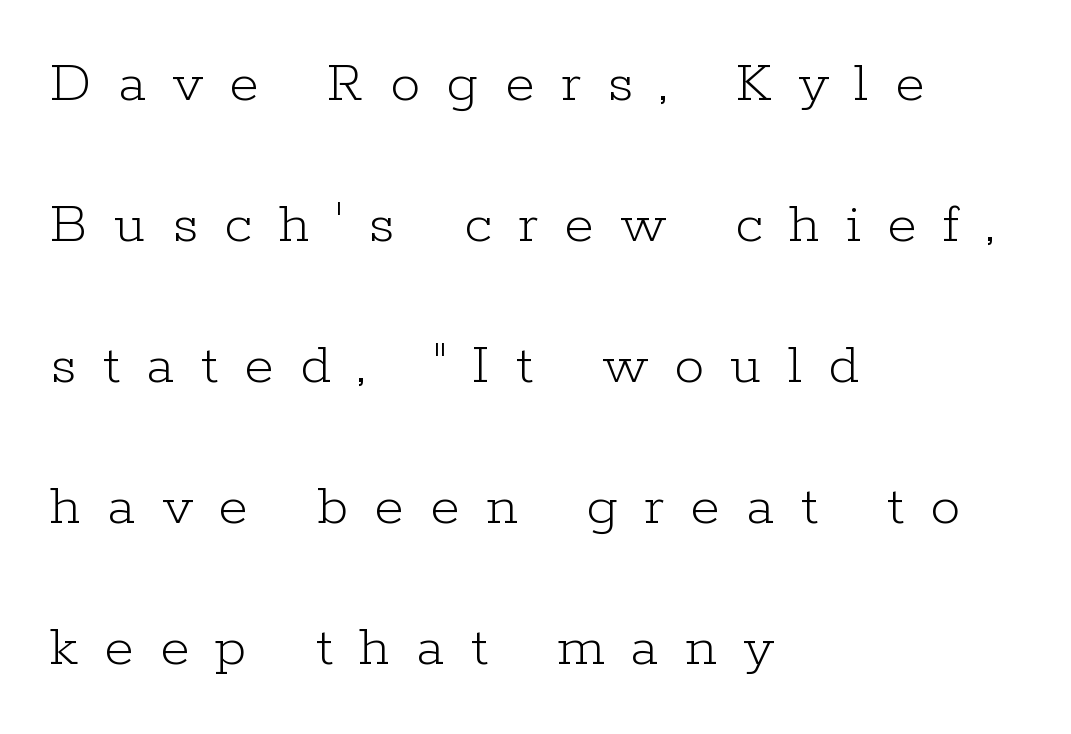
The image shows 60 px light serif type, upright; set left-aligned, loose line spacing (2.35x), unusually wide letter spacing (+0.44 em), not underlined; low stroke contrast and a medium x-height.
